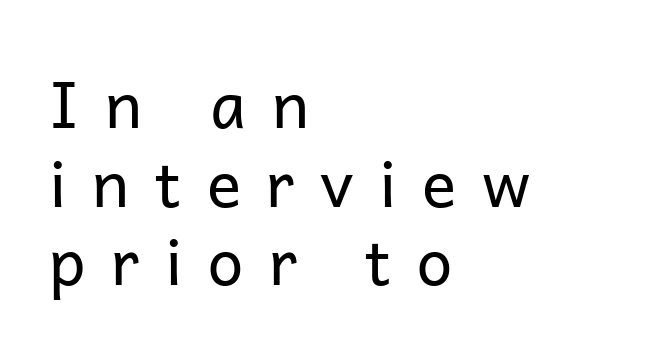
The image shows 64 px regular-weight sans-serif type, upright; set left-aligned, line spacing 1.23x, unusually wide letter spacing (+0.4 em), not underlined; low stroke contrast and a medium x-height.
